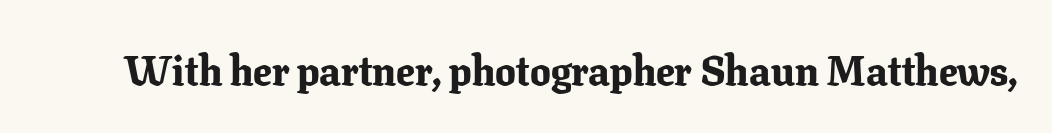
The image shows 41 px bold serif type, upright; set normal letter spacing, not underlined; low stroke contrast and a medium x-height.
